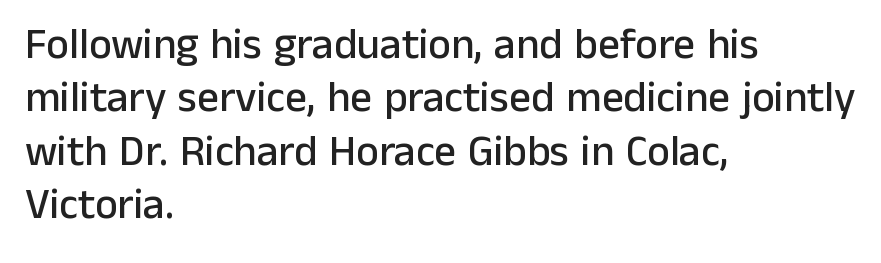
The specimen omits any rule beneath the text block's lines. Compared with a centered layout, this one pins lines to the left instead. No extra tracking has been applied to these lines. In terms of posture, this sample is upright. Is this a fixed-width face? No — the glyphs have proportional, varying widths. The characters display no serif detailing; their extremities are plain.
